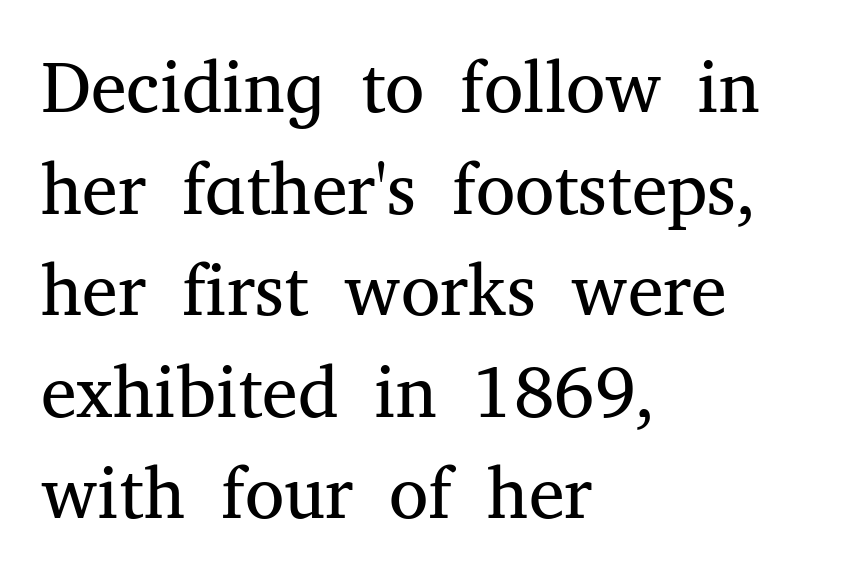
Q: Is the text bold? A: No.
Q: Is the text italic (slanted)? A: No, it is upright.
Q: Is the typeface a serif or a sans-serif typeface? A: Serif.
Q: Is the text underlined? A: No.
Q: How is the paragraph aligned? A: Left-aligned.
Q: Is the spacing between letters normal or unusually wide? A: Normal.
Q: Is the spacing between lines tight, normal or loose? A: Normal.
Q: Width (condensed, normal, or wide)? A: Normal.
Q: Stroke contrast? A: Medium.
Q: x-height? A: Medium.
Q: Monospaced? A: No.
